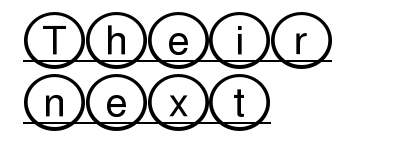
Q: Is the text italic (slanted)? A: No, it is upright.
Q: Is the text underlined? A: Yes.
Q: How is the paragraph aligned? A: Left-aligned.
Q: Is the spacing between letters normal or unusually wide? A: Normal.
Q: Is the spacing between lines tight, normal or loose? A: Normal.
Q: Width (condensed, normal, or wide)? A: Wide.
Q: x-height? A: Large.
